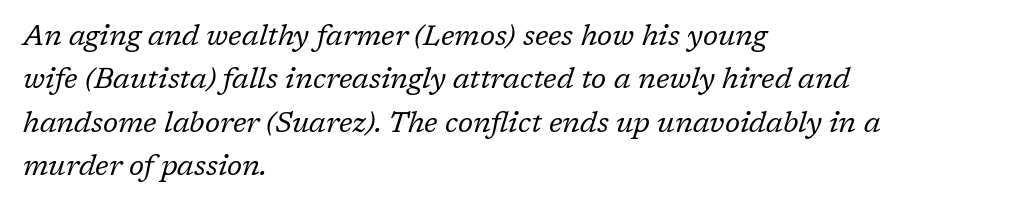
Q: Is the text bold? A: No.
Q: Is the text italic (slanted)? A: Yes, it leans right by about 17 degrees.
Q: Is the typeface a serif or a sans-serif typeface? A: Serif.
Q: Is the text underlined? A: No.
Q: How is the paragraph aligned? A: Left-aligned.
Q: Is the spacing between letters normal or unusually wide? A: Normal.
Q: Is the spacing between lines tight, normal or loose? A: Normal.
Q: Width (condensed, normal, or wide)? A: Normal.
Q: Stroke contrast? A: Low.
Q: x-height? A: Medium.
Q: Monospaced? A: No.
